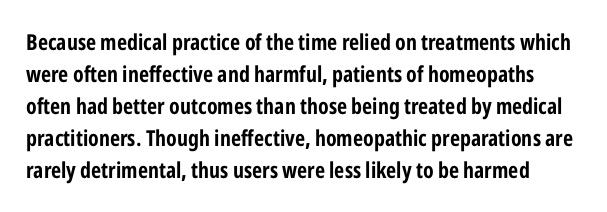
The image shows 22 px bold type, upright; set normal line spacing (1.46x), normal letter spacing, not underlined.
